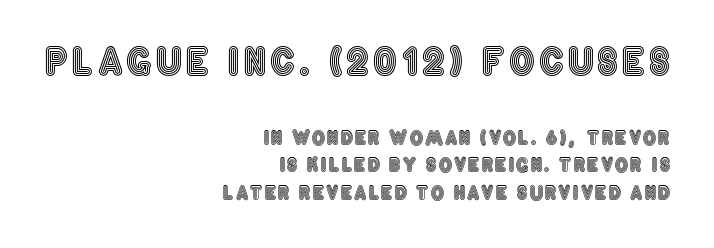
{"italic": "no", "width": "condensed", "x_height": "large", "monospaced": "no", "underline": "no", "align": "right", "line_spacing": "normal", "line_spacing_ratio": 1.55, "larger_block": "first", "size_ratio": 2.0, "glyph_px": 36}
